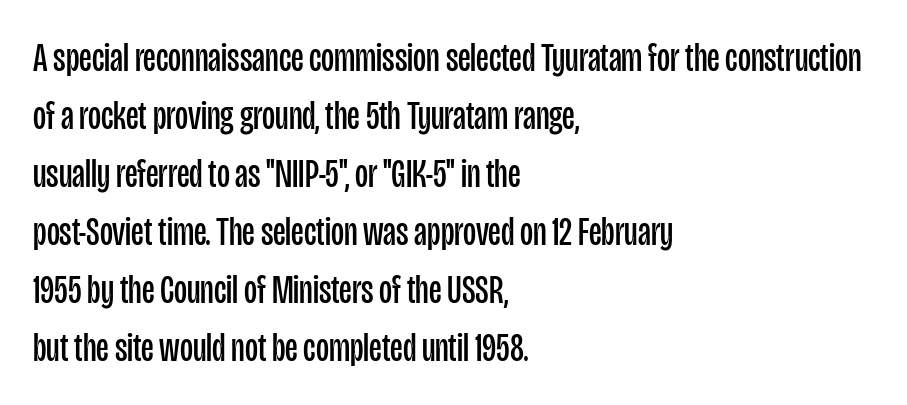
The image shows 40 px regular-weight, condensed sans-serif type, upright; set left-aligned, normal line spacing (1.45x), normal letter spacing, not underlined; low stroke contrast and a large x-height.
